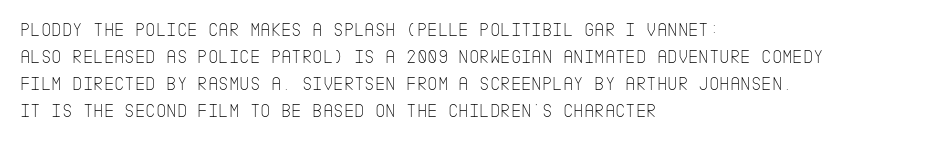
Q: Is the text bold? A: No.
Q: Is the text italic (slanted)? A: No, it is upright.
Q: Is the text underlined? A: No.
Q: How is the paragraph aligned? A: Left-aligned.
Q: Is the spacing between letters normal or unusually wide? A: Normal.
Q: Is the spacing between lines tight, normal or loose? A: Normal.
